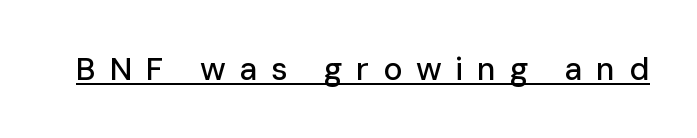
Q: Is the text italic (slanted)? A: No, it is upright.
Q: Is the typeface a serif or a sans-serif typeface? A: Sans-serif.
Q: Is the text underlined? A: Yes.
Q: Is the spacing between letters normal or unusually wide? A: Unusually wide.
Q: Width (condensed, normal, or wide)? A: Normal.
Q: Stroke contrast? A: Low.
Q: x-height? A: Medium.
Q: Monospaced? A: No.
